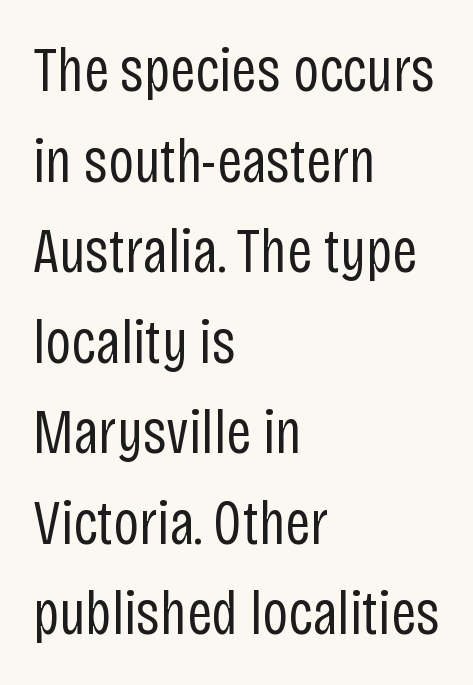
{"serif": "no", "italic": "no", "bold": "no", "weight": "regular", "width": "condensed", "stroke_contrast": "low", "x_height": "large", "monospaced": "no", "underline": "no", "align": "left", "line_spacing": "normal", "line_spacing_ratio": 1.46, "letter_spacing": "normal", "letter_spacing_em": 0.0, "glyph_px": 62}
